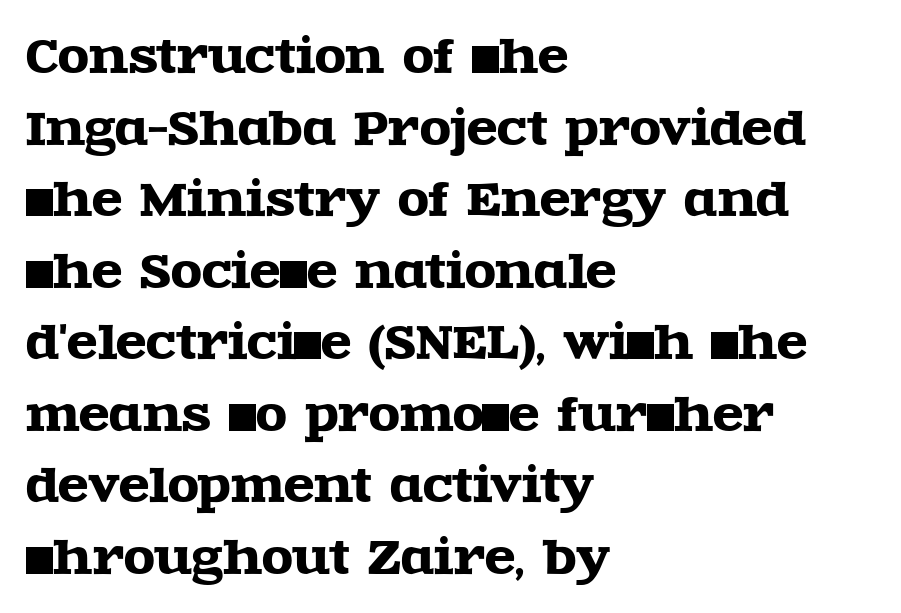
Q: Is the text italic (slanted)? A: No, it is upright.
Q: Is the typeface a serif or a sans-serif typeface? A: Serif.
Q: Is the text underlined? A: No.
Q: How is the paragraph aligned? A: Left-aligned.
Q: Is the spacing between letters normal or unusually wide? A: Normal.
Q: Is the spacing between lines tight, normal or loose? A: Normal.
Q: Width (condensed, normal, or wide)? A: Wide.
Q: x-height? A: Large.
Q: Monospaced? A: No.
